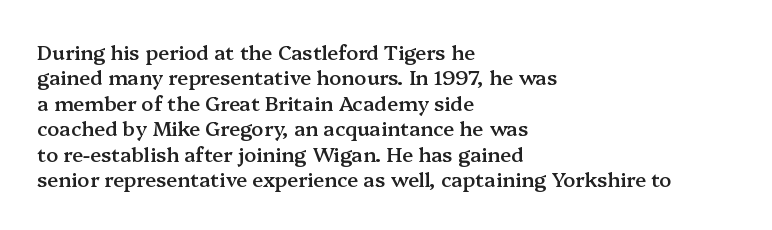
{"italic": "no", "bold": "semi", "underline": "no", "align": "left", "line_spacing": "normal", "line_spacing_ratio": 1.27, "letter_spacing": "normal", "letter_spacing_em": 0.0, "glyph_px": 20}
